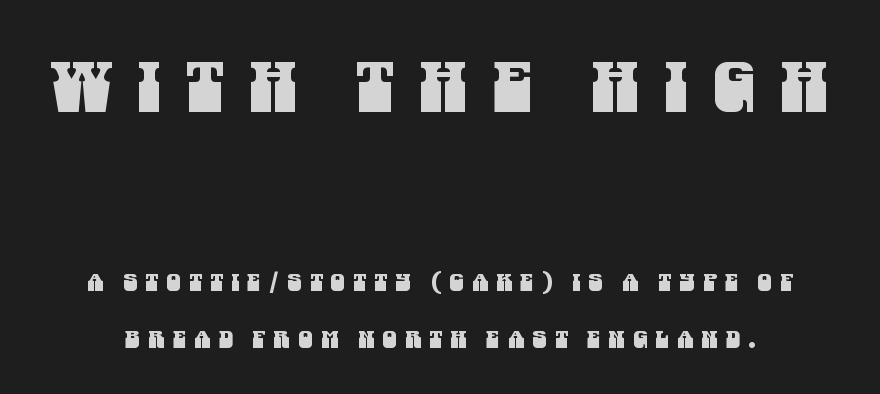
The image shows 69 px condensed sans-serif type; set loose line spacing (2.49x), unusually wide letter spacing (+0.36 em), not underlined; the first (top) block is 3.0x larger; medium stroke contrast and a large x-height.
